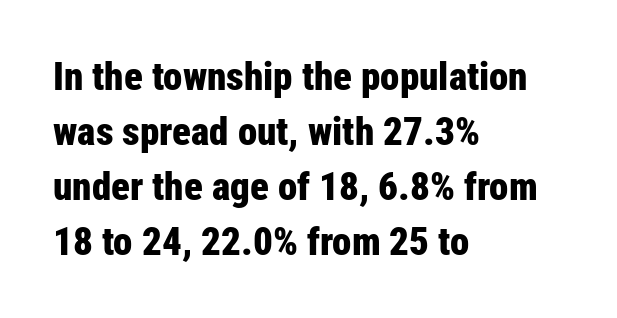
Q: Is the text bold? A: Yes.
Q: Is the text italic (slanted)? A: No, it is upright.
Q: Is the typeface a serif or a sans-serif typeface? A: Sans-serif.
Q: Is the text underlined? A: No.
Q: How is the paragraph aligned? A: Left-aligned.
Q: Is the spacing between letters normal or unusually wide? A: Normal.
Q: Is the spacing between lines tight, normal or loose? A: Normal.
Q: Width (condensed, normal, or wide)? A: Condensed.
Q: Stroke contrast? A: Low.
Q: x-height? A: Medium.
Q: Monospaced? A: No.
